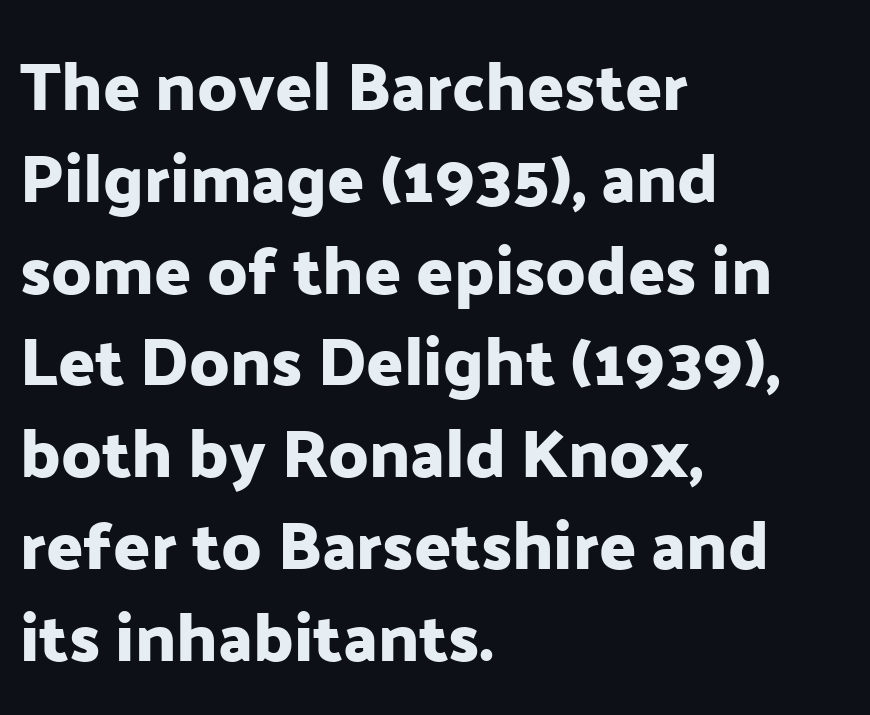
{"serif": "no", "italic": "no", "width": "normal", "stroke_contrast": "low", "x_height": "medium", "monospaced": "no", "underline": "no", "align": "left", "line_spacing": "normal", "line_spacing_ratio": 1.35, "letter_spacing": "normal", "letter_spacing_em": 0.0, "glyph_px": 68}
